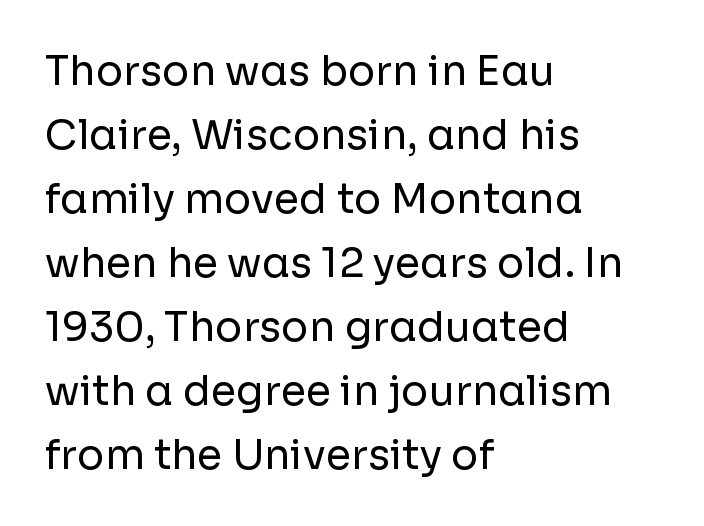
The image shows 41 px regular-weight sans-serif type, upright; set left-aligned, normal line spacing (1.56x), normal letter spacing, not underlined; low stroke contrast and a medium x-height.
